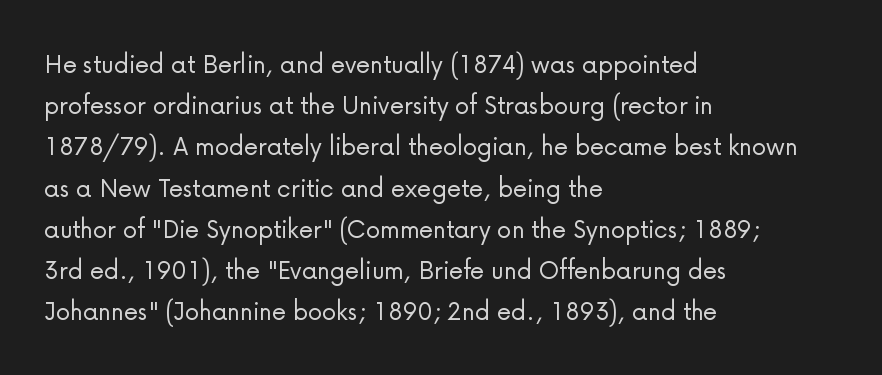
{"serif": "no", "italic": "no", "bold": "no", "weight": "light", "width": "normal", "stroke_contrast": "low", "x_height": "medium", "monospaced": "no", "underline": "no", "align": "left", "line_spacing": "normal", "line_spacing_ratio": 1.42, "letter_spacing": "normal", "letter_spacing_em": 0.0, "glyph_px": 29}
